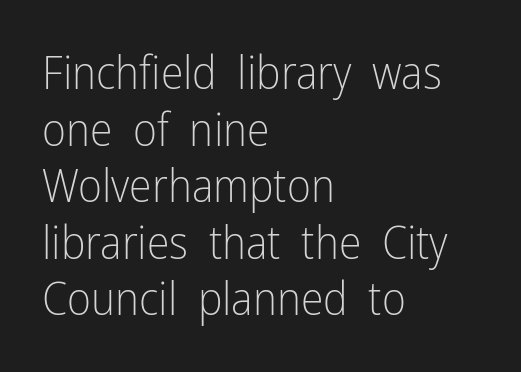
Q: Is the text bold? A: No.
Q: Is the text italic (slanted)? A: No, it is upright.
Q: Is the typeface a serif or a sans-serif typeface? A: Sans-serif.
Q: Is the text underlined? A: No.
Q: How is the paragraph aligned? A: Left-aligned.
Q: Is the spacing between letters normal or unusually wide? A: Normal.
Q: Width (condensed, normal, or wide)? A: Condensed.
Q: Stroke contrast? A: Low.
Q: x-height? A: Medium.
Q: Monospaced? A: No.
